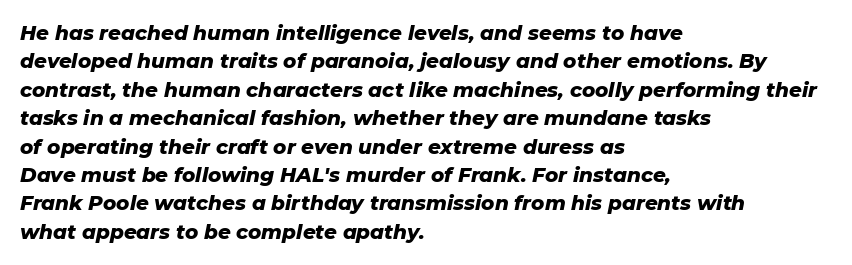
{"italic": "yes", "lean": "right", "slant_degrees": 11, "bold": "yes", "underline": "no", "align": "left", "line_spacing": "normal", "line_spacing_ratio": 1.42, "letter_spacing": "normal", "letter_spacing_em": 0.0, "glyph_px": 20}
